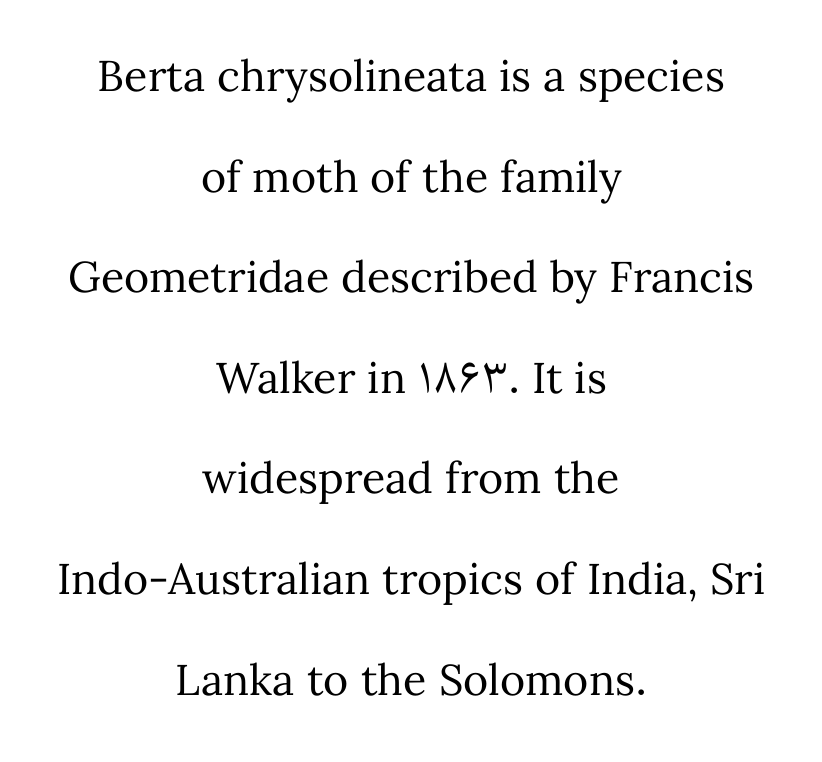
{"italic": "no", "bold": "no", "weight": "regular", "width": "normal", "stroke_contrast": "medium", "x_height": "medium", "monospaced": "no", "underline": "no", "align": "center", "line_spacing": "loose", "line_spacing_ratio": 2.34, "letter_spacing": "normal", "letter_spacing_em": 0.0, "glyph_px": 43}
